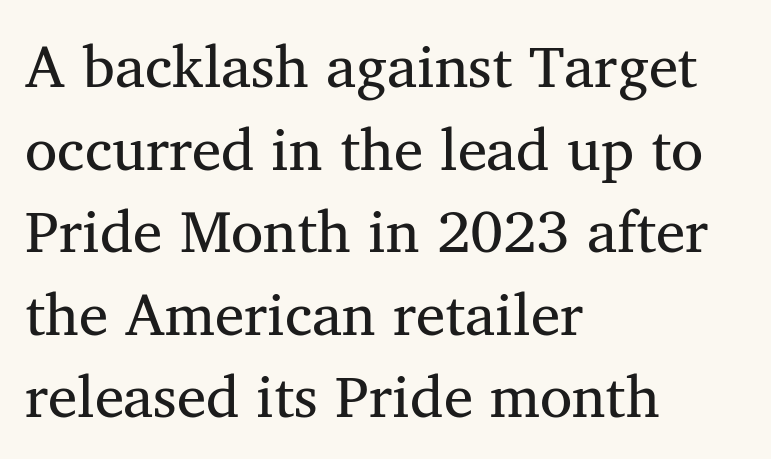
{"serif": "yes", "bold": "no", "weight": "regular", "width": "normal", "stroke_contrast": "medium", "x_height": "medium", "monospaced": "no", "underline": "no", "align": "left", "line_spacing": "normal", "line_spacing_ratio": 1.4, "letter_spacing": "normal", "letter_spacing_em": 0.0, "glyph_px": 59}
